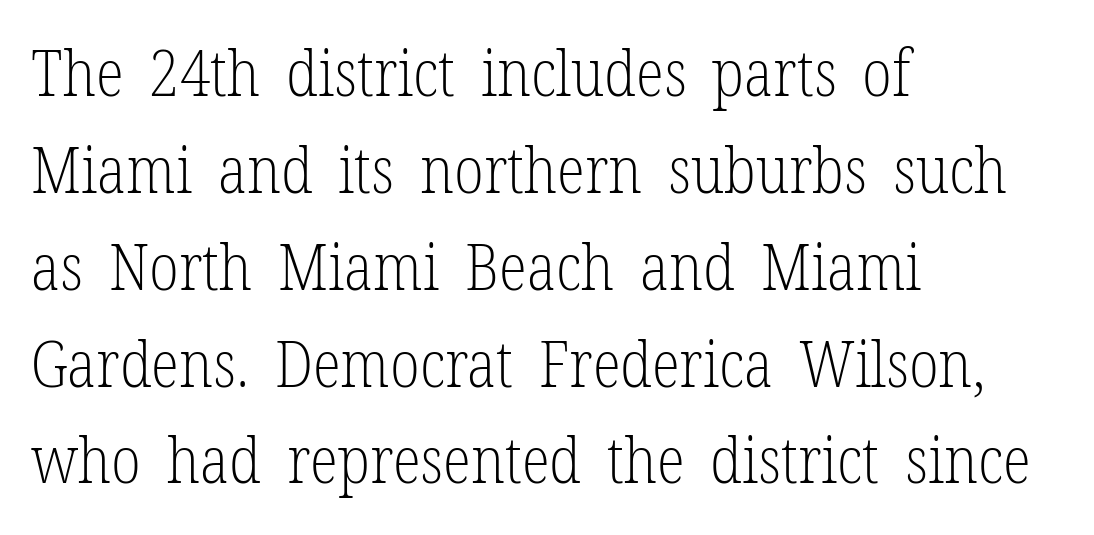
You could not count columns in this text — the font is proportionally spaced. A typesetter would call this leading conventional body-copy spacing. Notice how the passage keeps a crisp vertical edge on the left only. Small tapered or slab feet sit at the stroke ends, so this counts as serif. Summary of weight: not heavy and not bold.
